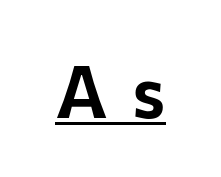
{"serif": "no", "italic": "no", "width": "normal", "stroke_contrast": "low", "x_height": "medium", "monospaced": "no", "underline": "yes", "letter_spacing": "wide", "letter_spacing_em": 0.35, "glyph_px": 72}
